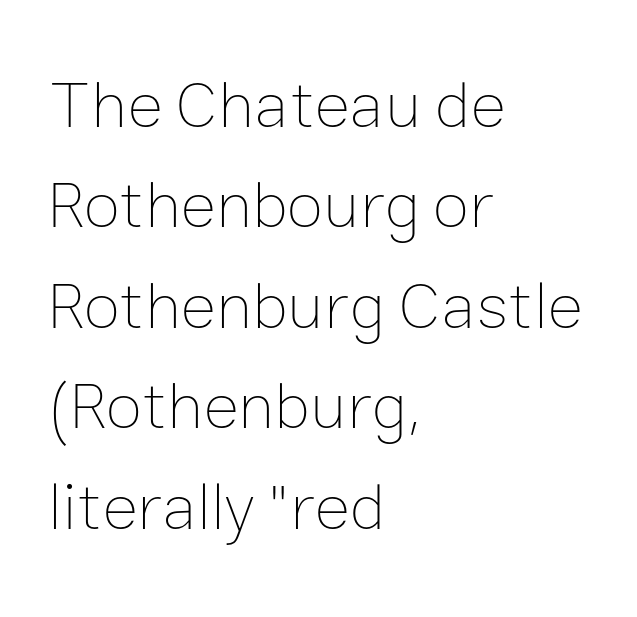
Weight: regular or lighter. The compositor pushed each line to the left boundary. The font's upright variant was chosen for this text. Interline gaps are of average width in this sample.
